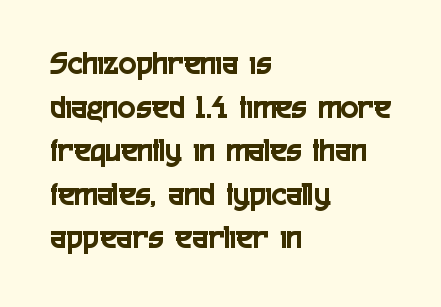
{"serif": "no", "italic": "no", "width": "condensed", "x_height": "medium", "monospaced": "no", "underline": "no", "align": "left", "line_spacing": "normal", "line_spacing_ratio": 1.28, "letter_spacing": "normal", "letter_spacing_em": 0.0, "glyph_px": 34}
